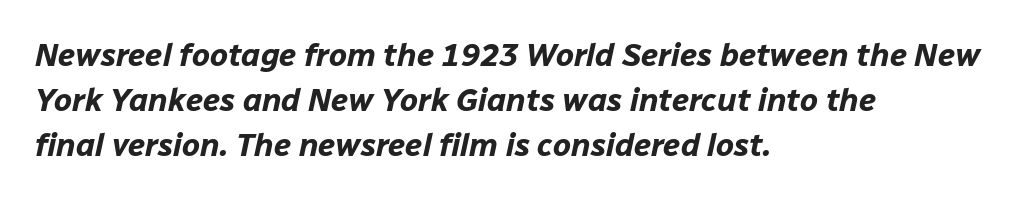
{"italic": "yes", "lean": "right", "slant_degrees": 12, "bold": "yes", "weight": "bold", "width": "normal", "stroke_contrast": "low", "x_height": "medium", "monospaced": "no", "underline": "no", "align": "left", "line_spacing": "normal", "line_spacing_ratio": 1.41, "letter_spacing": "normal", "letter_spacing_em": 0.0, "glyph_px": 32}
